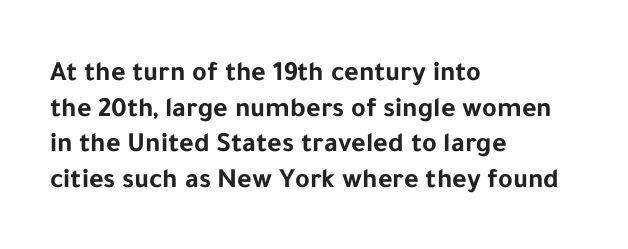
Q: Is the text bold? A: Yes.
Q: Is the text italic (slanted)? A: No, it is upright.
Q: Is the typeface a serif or a sans-serif typeface? A: Sans-serif.
Q: Is the text underlined? A: No.
Q: How is the paragraph aligned? A: Left-aligned.
Q: Is the spacing between letters normal or unusually wide? A: Normal.
Q: Is the spacing between lines tight, normal or loose? A: Normal.
Q: Width (condensed, normal, or wide)? A: Normal.
Q: Stroke contrast? A: Low.
Q: x-height? A: Medium.
Q: Monospaced? A: No.
